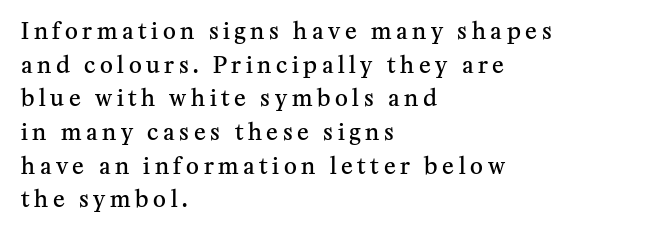
Q: Is the text bold? A: Semi-bold.
Q: Is the text italic (slanted)? A: No, it is upright.
Q: Is the text underlined? A: No.
Q: How is the paragraph aligned? A: Left-aligned.
Q: Is the spacing between letters normal or unusually wide? A: Unusually wide.
Q: Is the spacing between lines tight, normal or loose? A: Normal.
